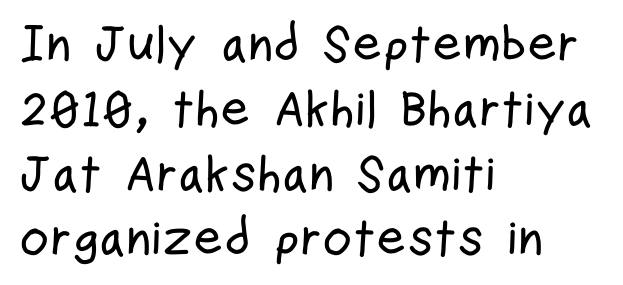
Q: Is the text italic (slanted)? A: No, it is upright.
Q: Is the typeface a serif or a sans-serif typeface? A: Sans-serif.
Q: Is the text underlined? A: No.
Q: How is the paragraph aligned? A: Left-aligned.
Q: Is the spacing between letters normal or unusually wide? A: Normal.
Q: Is the spacing between lines tight, normal or loose? A: Normal.
Q: Width (condensed, normal, or wide)? A: Condensed.
Q: Stroke contrast? A: Low.
Q: x-height? A: Medium.
Q: Monospaced? A: No.
